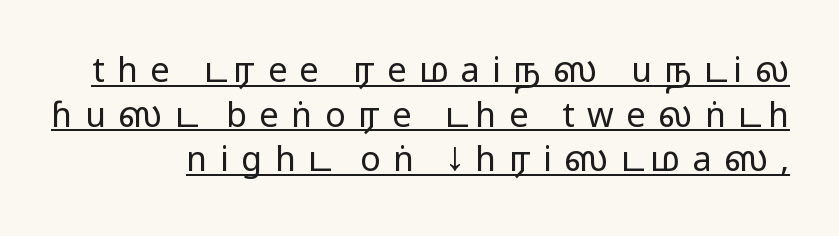
Q: Is the text italic (slanted)? A: No, it is upright.
Q: Is the typeface a serif or a sans-serif typeface? A: Sans-serif.
Q: Is the text underlined? A: Yes.
Q: Is the spacing between letters normal or unusually wide? A: Unusually wide.
Q: Is the spacing between lines tight, normal or loose? A: Normal.
Q: Width (condensed, normal, or wide)? A: Wide.
Q: Stroke contrast? A: Medium.
Q: Monospaced? A: No.
